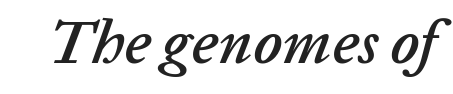
Q: Is the text italic (slanted)? A: Yes, it leans right by about 20 degrees.
Q: Is the text underlined? A: No.
Q: Is the spacing between letters normal or unusually wide? A: Normal.
Q: Width (condensed, normal, or wide)? A: Normal.
Q: Stroke contrast? A: Low.
Q: x-height? A: Medium.
Q: Monospaced? A: No.
